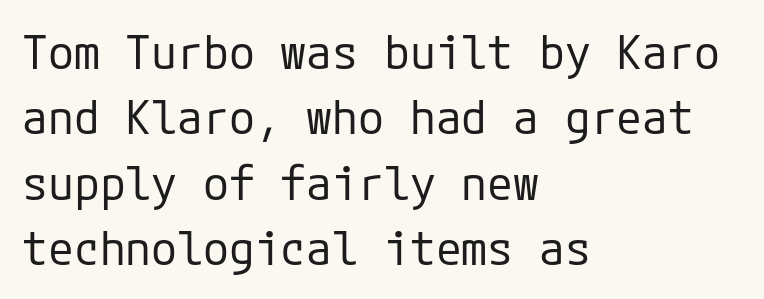
The image shows 47 px regular-weight sans-serif type, upright; set left-aligned, normal line spacing (1.39x), normal letter spacing, not underlined; low stroke contrast and a medium x-height.
